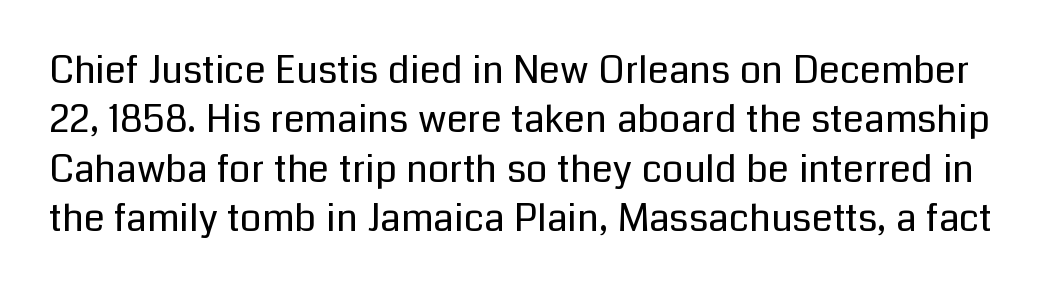
{"serif": "no", "italic": "no", "bold": "no", "weight": "regular", "width": "normal", "stroke_contrast": "low", "x_height": "medium", "monospaced": "no", "underline": "no", "line_spacing": "normal", "line_spacing_ratio": 1.3, "letter_spacing": "normal", "letter_spacing_em": 0.0, "glyph_px": 38}
